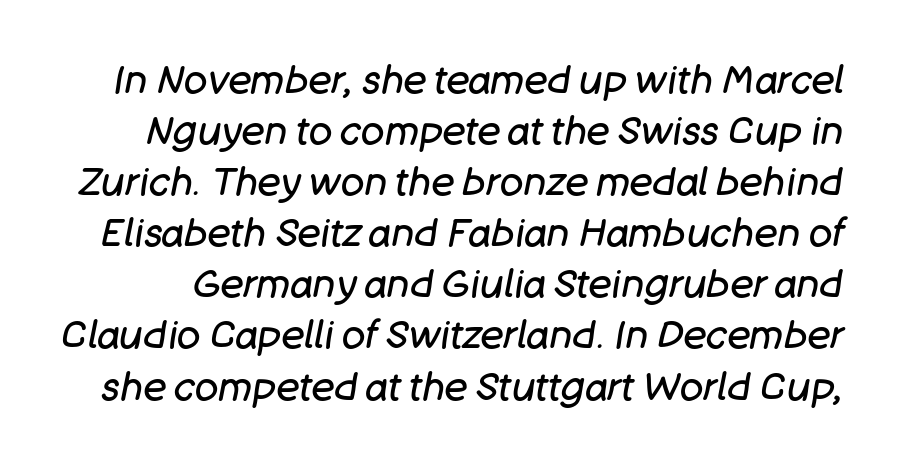
The image shows 39 px regular-weight type, italic (leaning right); set normal line spacing (1.31x), normal letter spacing, not underlined; low stroke contrast and a large x-height.
